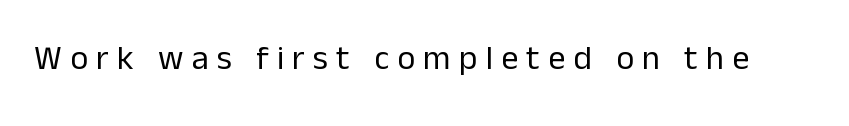
Q: Is the text bold? A: No.
Q: Is the text italic (slanted)? A: No, it is upright.
Q: Is the typeface a serif or a sans-serif typeface? A: Sans-serif.
Q: Is the text underlined? A: No.
Q: Is the spacing between letters normal or unusually wide? A: Unusually wide.
Q: Width (condensed, normal, or wide)? A: Normal.
Q: Stroke contrast? A: Low.
Q: x-height? A: Medium.
Q: Monospaced? A: No.
